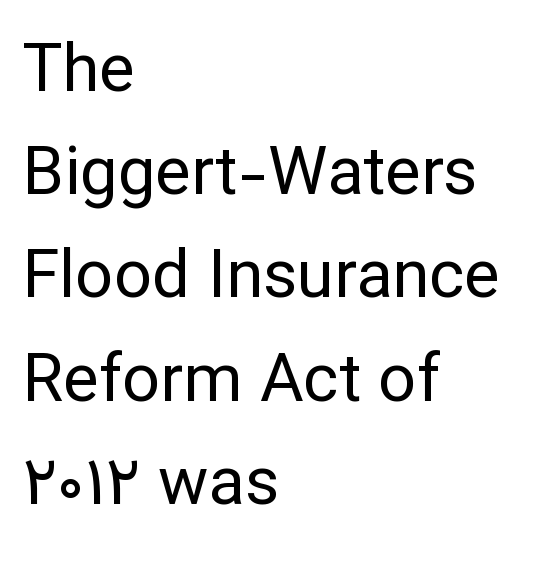
{"serif": "no", "italic": "no", "bold": "no", "weight": "regular", "width": "normal", "stroke_contrast": "low", "x_height": "medium", "monospaced": "no", "underline": "no", "align": "left", "line_spacing": "normal", "line_spacing_ratio": 1.54, "letter_spacing": "normal", "letter_spacing_em": 0.0, "glyph_px": 67}
